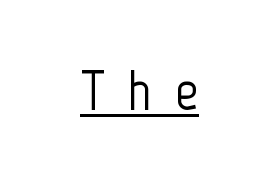
The image shows 57 px condensed sans-serif type, upright; set unusually wide letter spacing (+0.4 em), underlined; low stroke contrast and a medium x-height.
